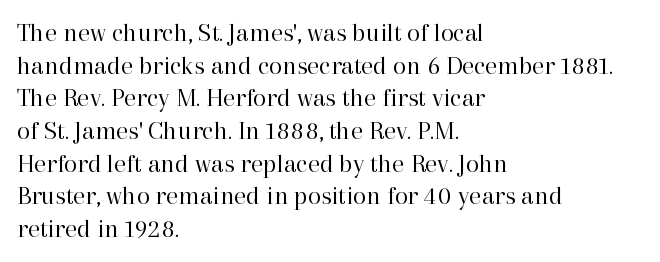
The image shows 27 px text type, upright; set left-aligned, line spacing 1.21x, normal letter spacing, not underlined.
